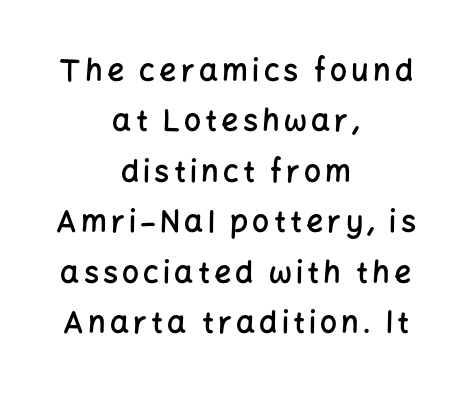
Q: Is the text bold? A: Semi-bold.
Q: Is the text italic (slanted)? A: No, it is upright.
Q: Is the typeface a serif or a sans-serif typeface? A: Sans-serif.
Q: Is the text underlined? A: No.
Q: How is the paragraph aligned? A: Centered.
Q: Is the spacing between lines tight, normal or loose? A: Normal.
Q: Width (condensed, normal, or wide)? A: Normal.
Q: Stroke contrast? A: Low.
Q: x-height? A: Medium.
Q: Monospaced? A: No.
